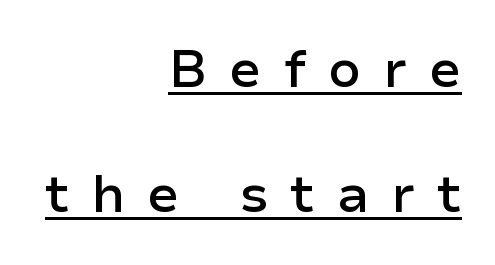
Q: Is the text bold? A: Semi-bold.
Q: Is the text italic (slanted)? A: No, it is upright.
Q: Is the typeface a serif or a sans-serif typeface? A: Sans-serif.
Q: Is the text underlined? A: Yes.
Q: How is the paragraph aligned? A: Right-aligned.
Q: Is the spacing between letters normal or unusually wide? A: Unusually wide.
Q: Is the spacing between lines tight, normal or loose? A: Loose.
Q: Width (condensed, normal, or wide)? A: Normal.
Q: Stroke contrast? A: Low.
Q: x-height? A: Medium.
Q: Monospaced? A: No.
